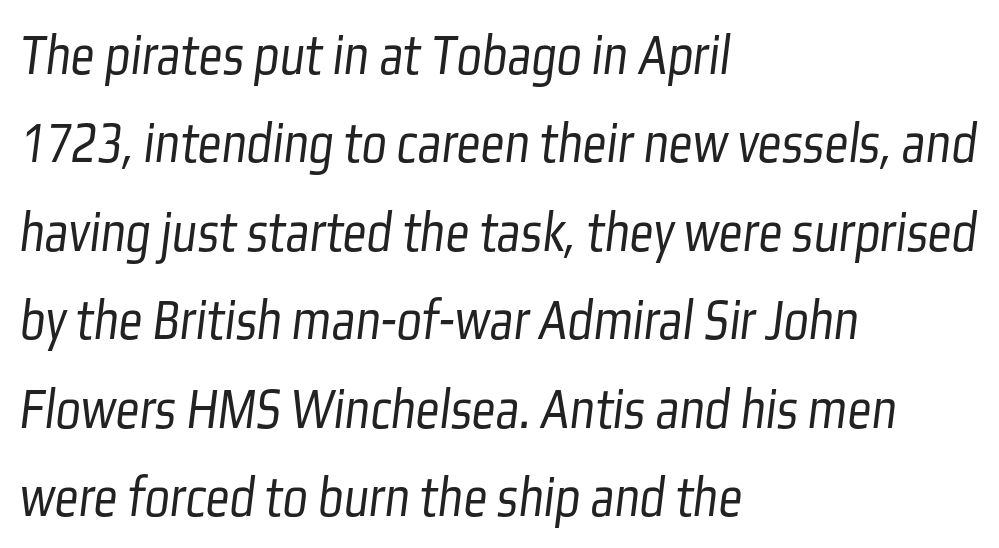
The image shows 59 px light, condensed sans-serif type; set left-aligned, normal line spacing (1.5x), normal letter spacing, not underlined; low stroke contrast and a medium x-height.
